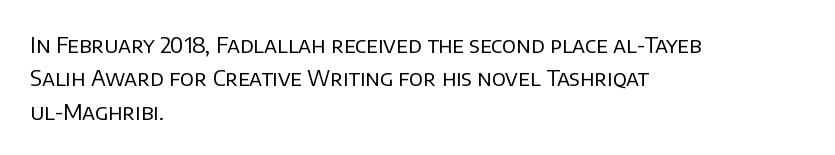
Q: Is the text bold? A: No.
Q: Is the text italic (slanted)? A: No, it is upright.
Q: Is the text underlined? A: No.
Q: How is the paragraph aligned? A: Left-aligned.
Q: Is the spacing between letters normal or unusually wide? A: Normal.
Q: Is the spacing between lines tight, normal or loose? A: Normal.
